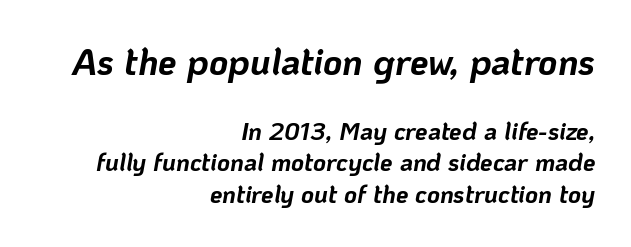
The image shows 37 px bold type, italic (leaning right); set right-aligned, normal line spacing (1.27x), normal letter spacing, not underlined; the first (top) block is 1.48x larger; low stroke contrast and a medium x-height.
